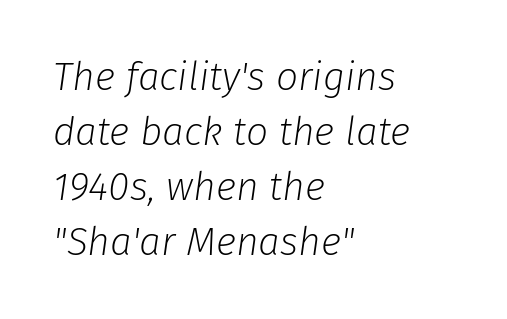
The paragraph shown leans on its left margin. Emphasis-style slanted type is in use. This sample keeps an unexceptional amount of space between lines. Glyph-to-glyph distance matches everyday printed text. Looks like regular typesetting: each glyph gets only the width it needs.
